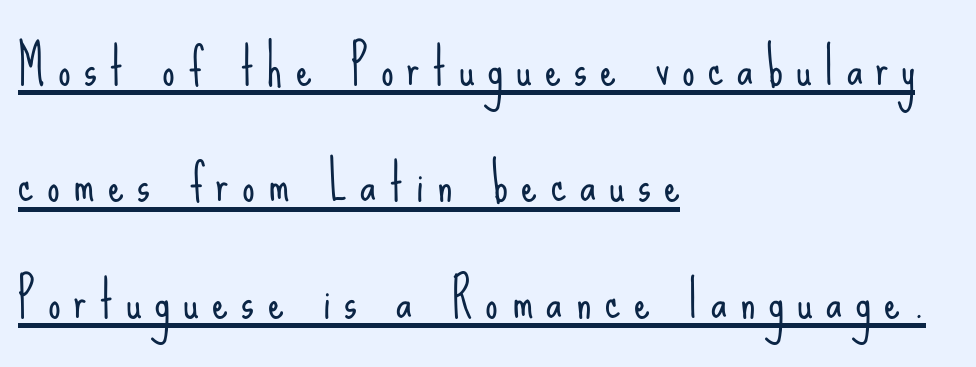
The image shows 50 px light, condensed sans-serif type, upright; set left-aligned, loose line spacing (2.33x), unusually wide letter spacing (+0.27 em), underlined; low stroke contrast and a small x-height.
